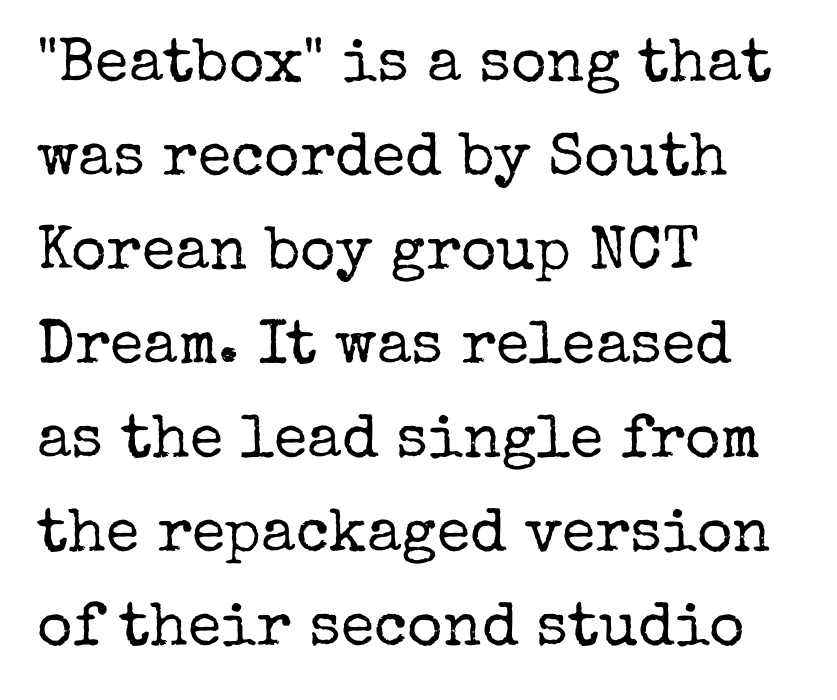
{"serif": "yes", "italic": "no", "bold": "no", "weight": "regular", "width": "normal", "stroke_contrast": "low", "x_height": "medium", "monospaced": "no", "underline": "no", "align": "left", "line_spacing": "normal", "line_spacing_ratio": 1.54, "letter_spacing": "normal", "letter_spacing_em": 0.0, "glyph_px": 61}
